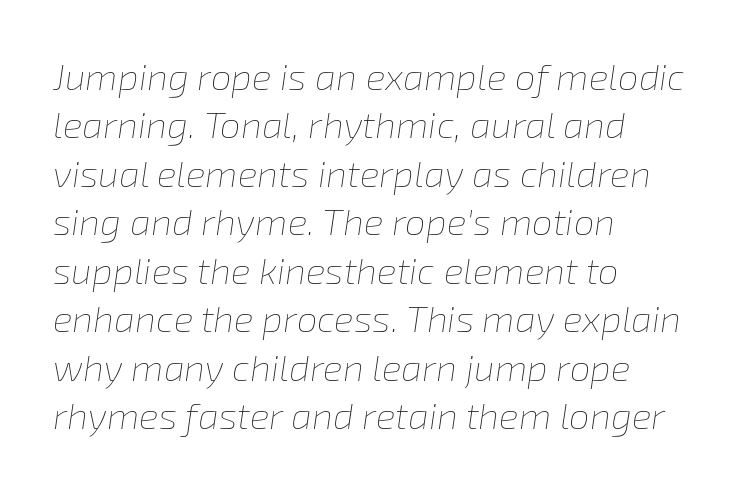
The paragraph has a hard left edge and a soft right edge. Does the leading feel generous? No, just average. Does extra space separate the letters? No, they use regular spacing. These glyphs show unthickened strokes, regular width or finer.
